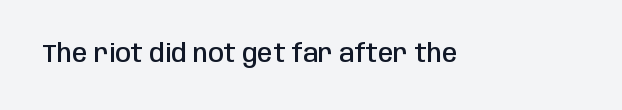
Q: Is the text bold? A: Semi-bold.
Q: Is the text italic (slanted)? A: No, it is upright.
Q: Is the text underlined? A: No.
Q: Is the spacing between letters normal or unusually wide? A: Normal.
